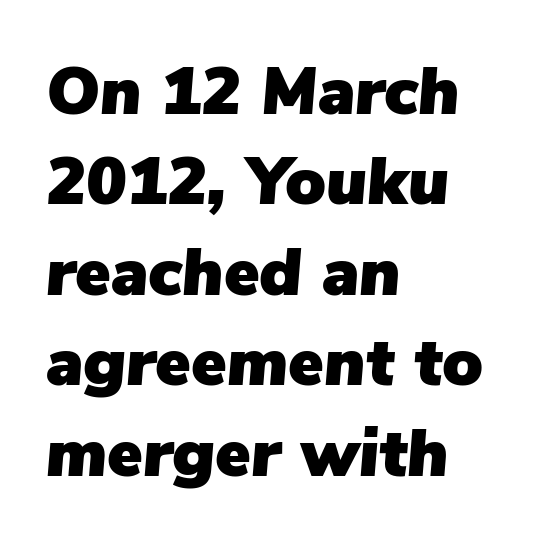
The image shows 67 px text type, italic (leaning right); set left-aligned, normal line spacing (1.35x), normal letter spacing, not underlined; low stroke contrast and a medium x-height.
